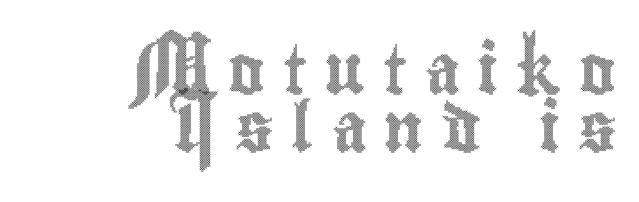
{"italic": "no", "width": "condensed", "x_height": "small", "monospaced": "no", "underline": "no", "align": "right", "line_spacing_ratio": 1.18, "letter_spacing": "wide", "letter_spacing_em": 0.36, "glyph_px": 49}
